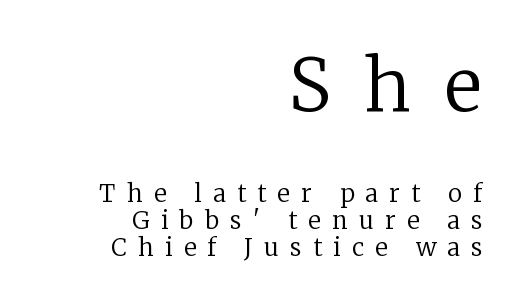
The rendering shows small feet on the letterforms — a serif design. Visually, the top section dominates because its glyphs are scaled up. A student would call this right alignment; a typographer would say flush right, rag left. Tracking here is generous; glyphs stand well apart from one another. The designer dialed line spacing down below the default.
